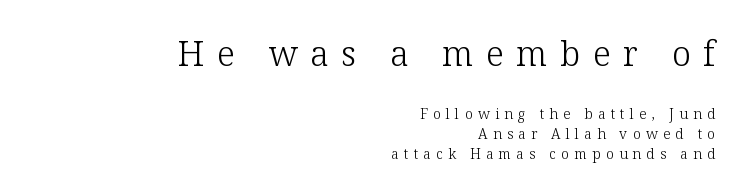
Note the varied advance widths — an 'i' is clearly narrower than an 'm'. The leading is moderate, giving the passage an even texture. The rendering shows small feet on the letterforms — a serif design. Posture: straight, roman, zero tilt. Notice how the passage keeps a crisp vertical edge on the right only.
